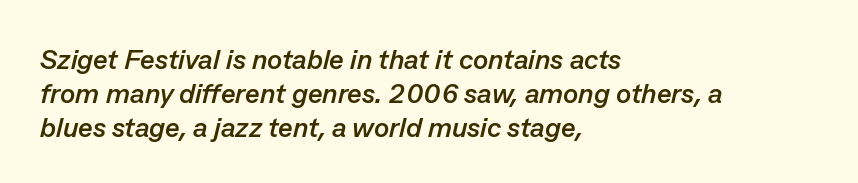
Typographic density is high because the face is bold. You can tell it's italic because the verticals aren't actually vertical. This rendering leaves character spacing at its baseline value. One-word summary of the alignment: left. A bare baseline throughout the passage.
